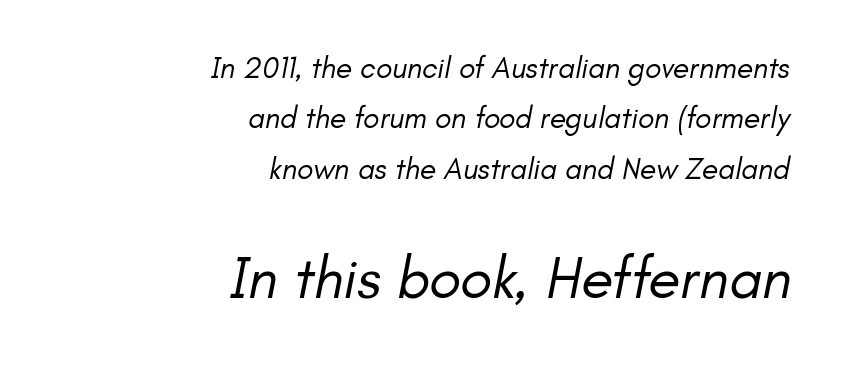
{"serif": "no", "bold": "no", "weight": "regular", "width": "normal", "stroke_contrast": "low", "x_height": "small", "monospaced": "no", "underline": "no", "align": "right", "line_spacing": "normal", "line_spacing_ratio": 1.68, "letter_spacing": "normal", "letter_spacing_em": 0.0, "larger_block": "second", "size_ratio": 1.97, "glyph_px": 59}
